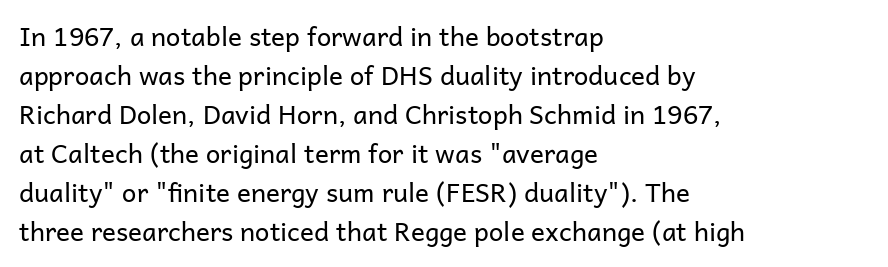
Each new line begins a customary step beneath the previous one. Students, note that the glyphs here touch the page at normal intervals. Letters rest on an invisible, unmarked baseline. Posture: upright roman.
